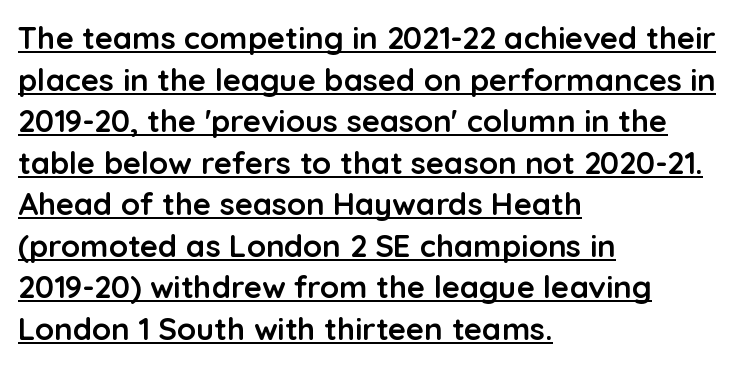
Q: Is the text bold? A: Yes.
Q: Is the text italic (slanted)? A: No, it is upright.
Q: Is the typeface a serif or a sans-serif typeface? A: Sans-serif.
Q: Is the text underlined? A: Yes.
Q: How is the paragraph aligned? A: Left-aligned.
Q: Is the spacing between letters normal or unusually wide? A: Normal.
Q: Is the spacing between lines tight, normal or loose? A: Normal.
Q: Width (condensed, normal, or wide)? A: Normal.
Q: Stroke contrast? A: Low.
Q: x-height? A: Medium.
Q: Monospaced? A: No.
